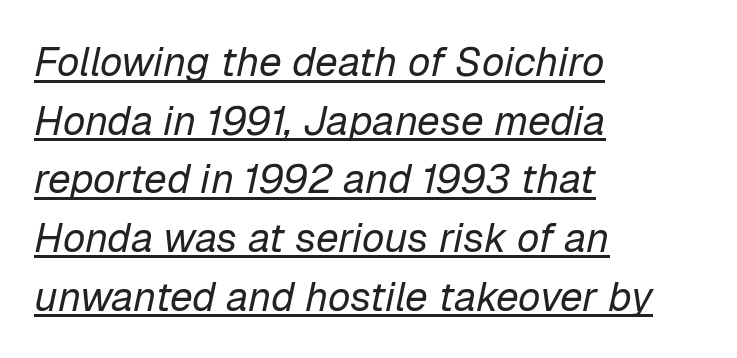
Q: Is the text bold? A: No.
Q: Is the text italic (slanted)? A: Yes, it leans right by about 12 degrees.
Q: Is the text underlined? A: Yes.
Q: How is the paragraph aligned? A: Left-aligned.
Q: Is the spacing between letters normal or unusually wide? A: Normal.
Q: Is the spacing between lines tight, normal or loose? A: Normal.
Q: Width (condensed, normal, or wide)? A: Normal.
Q: Stroke contrast? A: Low.
Q: x-height? A: Medium.
Q: Monospaced? A: No.
